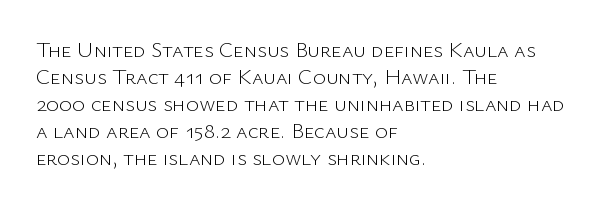
{"italic": "no", "bold": "no", "underline": "no", "align": "left", "line_spacing_ratio": 1.23, "letter_spacing": "normal", "letter_spacing_em": 0.0, "glyph_px": 22}
